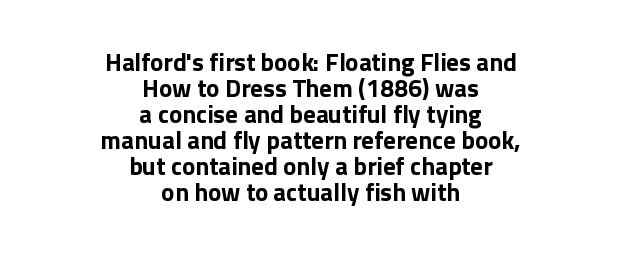
Q: Is the text bold? A: Yes.
Q: Is the text italic (slanted)? A: No, it is upright.
Q: Is the text underlined? A: No.
Q: How is the paragraph aligned? A: Centered.
Q: Is the spacing between letters normal or unusually wide? A: Normal.
Q: Is the spacing between lines tight, normal or loose? A: Tight.
